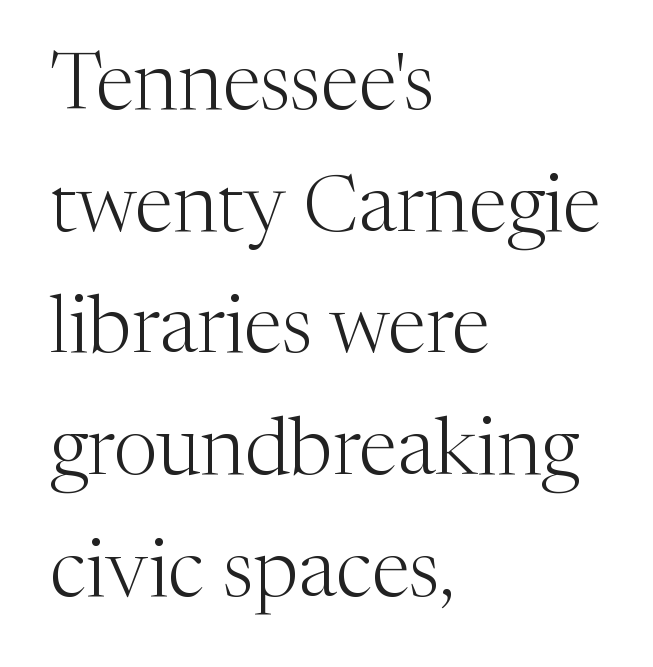
Q: Is the text bold? A: No.
Q: Is the text italic (slanted)? A: No, it is upright.
Q: Is the typeface a serif or a sans-serif typeface? A: Serif.
Q: Is the text underlined? A: No.
Q: How is the paragraph aligned? A: Left-aligned.
Q: Is the spacing between letters normal or unusually wide? A: Normal.
Q: Is the spacing between lines tight, normal or loose? A: Normal.
Q: Width (condensed, normal, or wide)? A: Normal.
Q: Stroke contrast? A: Medium.
Q: x-height? A: Medium.
Q: Monospaced? A: No.
